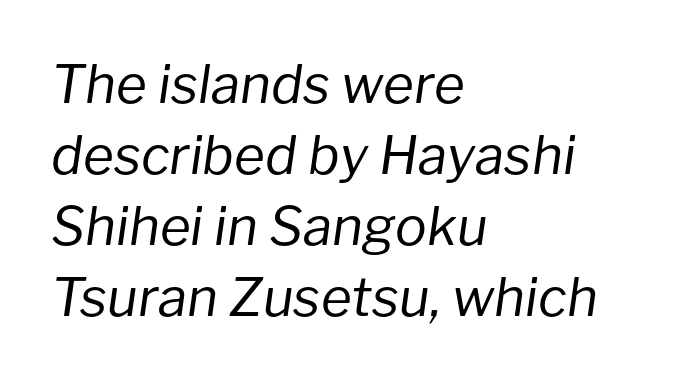
{"italic": "yes", "lean": "right", "slant_degrees": 8, "bold": "no", "weight": "regular", "width": "normal", "stroke_contrast": "low", "x_height": "medium", "monospaced": "no", "underline": "no", "align": "left", "line_spacing": "normal", "line_spacing_ratio": 1.34, "letter_spacing": "normal", "letter_spacing_em": 0.0, "glyph_px": 53}
